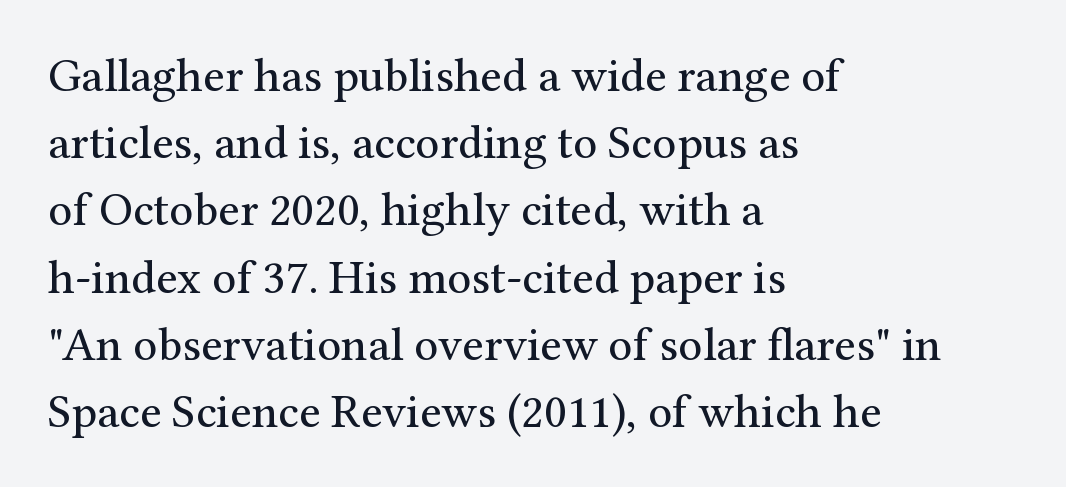
{"serif": "yes", "italic": "no", "bold": "no", "weight": "regular", "width": "normal", "stroke_contrast": "medium", "x_height": "medium", "monospaced": "no", "underline": "no", "align": "left", "line_spacing": "normal", "line_spacing_ratio": 1.4, "letter_spacing": "normal", "letter_spacing_em": 0.0, "glyph_px": 48}
